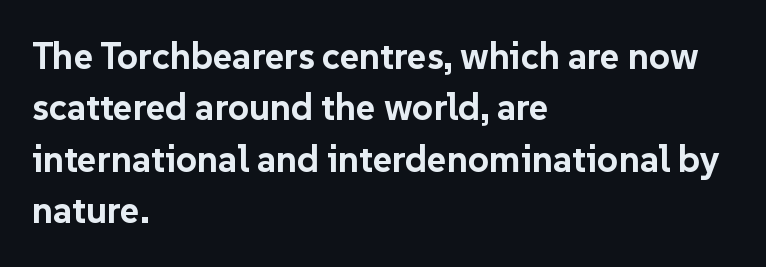
The image shows 37 px bold sans-serif type, upright; set left-aligned, normal line spacing (1.39x), normal letter spacing, not underlined; low stroke contrast and a medium x-height.
